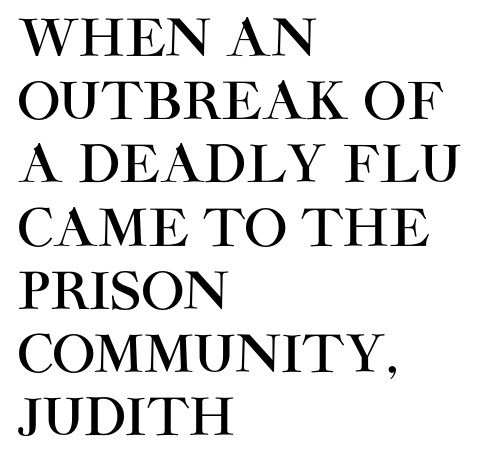
The image shows 51 px sans-serif type, upright; set left-aligned, line spacing 1.24x, normal letter spacing, not underlined; high stroke contrast and a large x-height.
